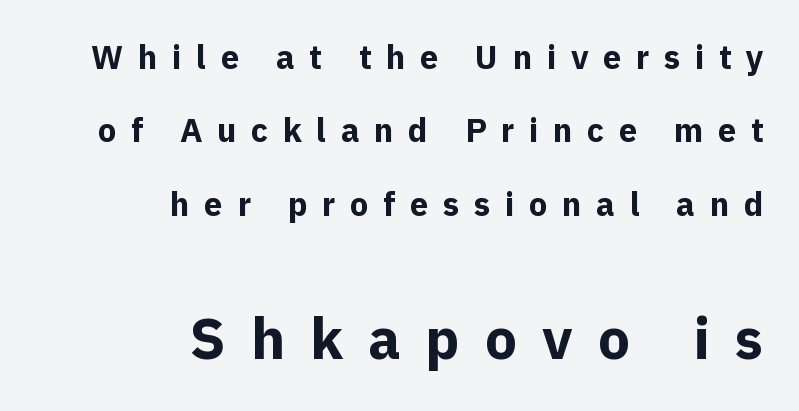
{"serif": "no", "italic": "no", "bold": "yes", "weight": "bold", "width": "normal", "x_height": "medium", "monospaced": "no", "underline": "no", "align": "right", "line_spacing": "loose", "line_spacing_ratio": 2.22, "letter_spacing": "wide", "letter_spacing_em": 0.44, "larger_block": "second", "size_ratio": 1.73, "glyph_px": 57}
